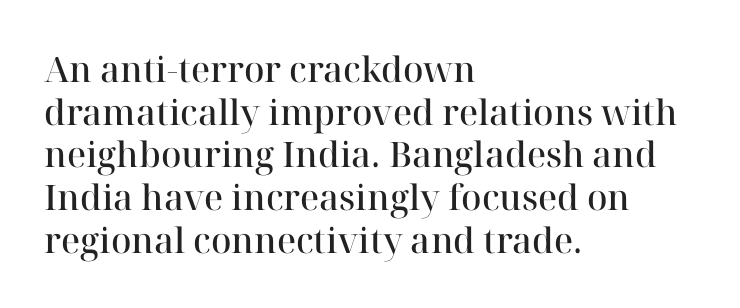
The image shows 35 px semibold serif type, upright; set left-aligned, line spacing 1.22x, normal letter spacing, not underlined; high stroke contrast and a medium x-height.
